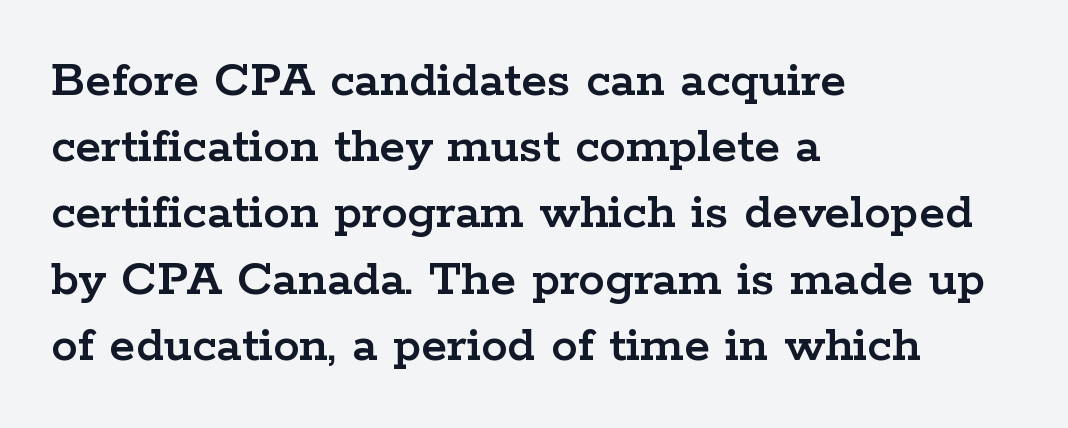
The image shows 53 px wide serif type, upright; set left-aligned, normal line spacing (1.25x), normal letter spacing, not underlined; low stroke contrast and a medium x-height.
